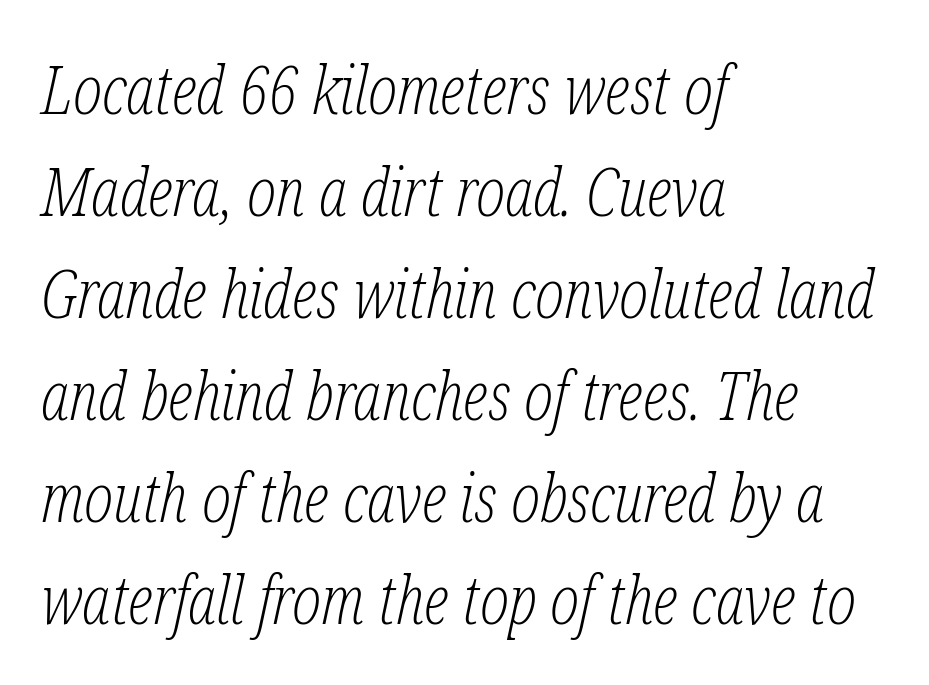
Q: Is the text bold? A: No.
Q: Is the text italic (slanted)? A: Yes, it leans right by about 12 degrees.
Q: Is the typeface a serif or a sans-serif typeface? A: Serif.
Q: Is the text underlined? A: No.
Q: How is the paragraph aligned? A: Left-aligned.
Q: Is the spacing between letters normal or unusually wide? A: Normal.
Q: Is the spacing between lines tight, normal or loose? A: Normal.
Q: Width (condensed, normal, or wide)? A: Condensed.
Q: Stroke contrast? A: Low.
Q: x-height? A: Medium.
Q: Monospaced? A: No.
